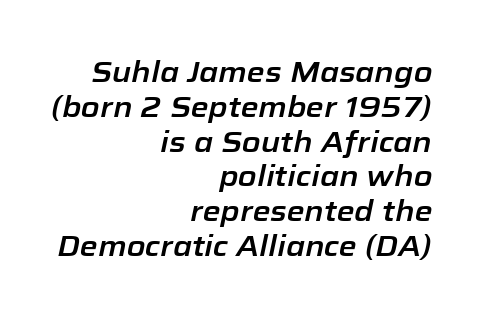
{"italic": "yes", "lean": "right", "slant_degrees": 12, "width": "normal", "stroke_contrast": "low", "x_height": "medium", "monospaced": "no", "underline": "no", "align": "right", "line_spacing_ratio": 1.2, "letter_spacing": "normal", "letter_spacing_em": 0.0, "glyph_px": 29}
